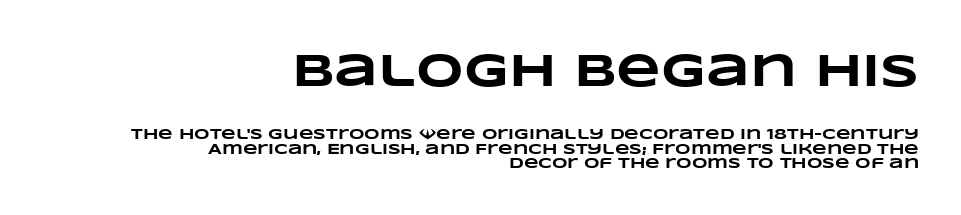
{"bold": "yes", "weight": "heavy", "width": "wide", "stroke_contrast": "low", "x_height": "large", "monospaced": "no", "underline": "no", "align": "right", "line_spacing": "tight", "line_spacing_ratio": 0.98, "letter_spacing": "normal", "letter_spacing_em": 0.0, "larger_block": "first", "size_ratio": 3.07, "glyph_px": 46}
